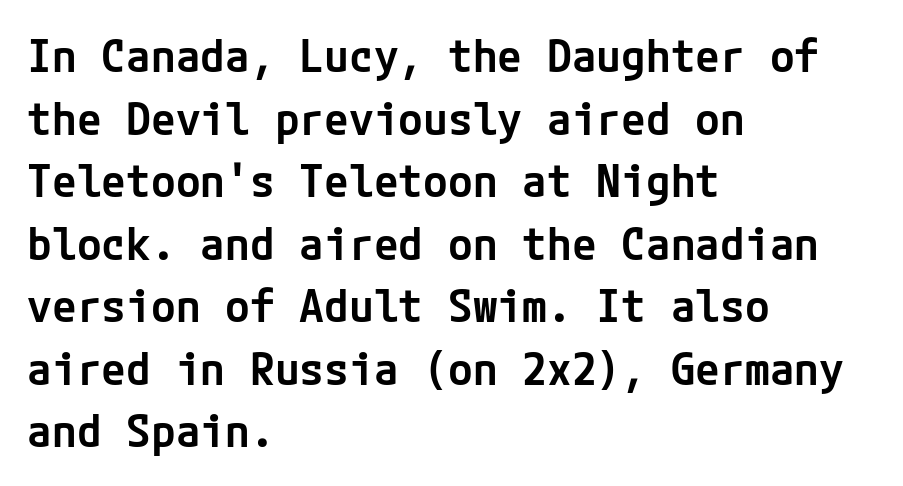
The image shows 45 px semibold sans-serif type, upright; set left-aligned, normal line spacing (1.39x), normal letter spacing, not underlined; low stroke contrast and a medium x-height.
